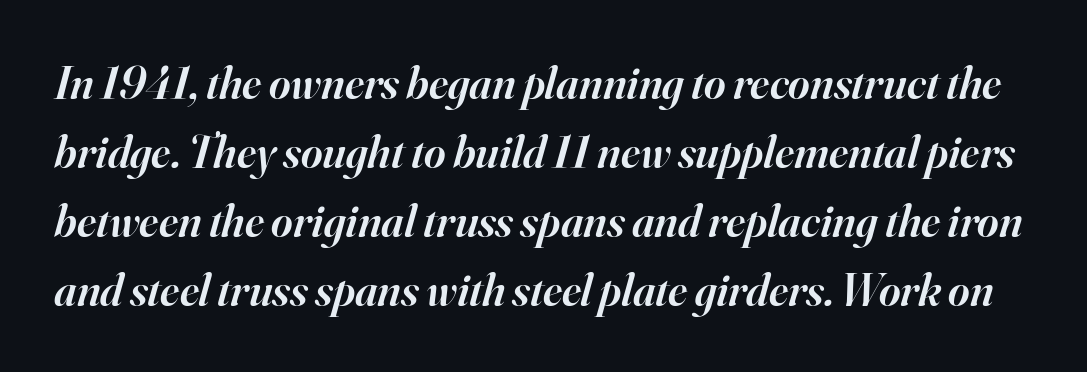
Q: Is the text bold? A: Semi-bold.
Q: Is the text italic (slanted)? A: Yes, it leans right by about 16 degrees.
Q: Is the typeface a serif or a sans-serif typeface? A: Serif.
Q: Is the text underlined? A: No.
Q: Is the spacing between letters normal or unusually wide? A: Normal.
Q: Is the spacing between lines tight, normal or loose? A: Normal.
Q: Width (condensed, normal, or wide)? A: Normal.
Q: Stroke contrast? A: High.
Q: x-height? A: Small.
Q: Monospaced? A: No.
